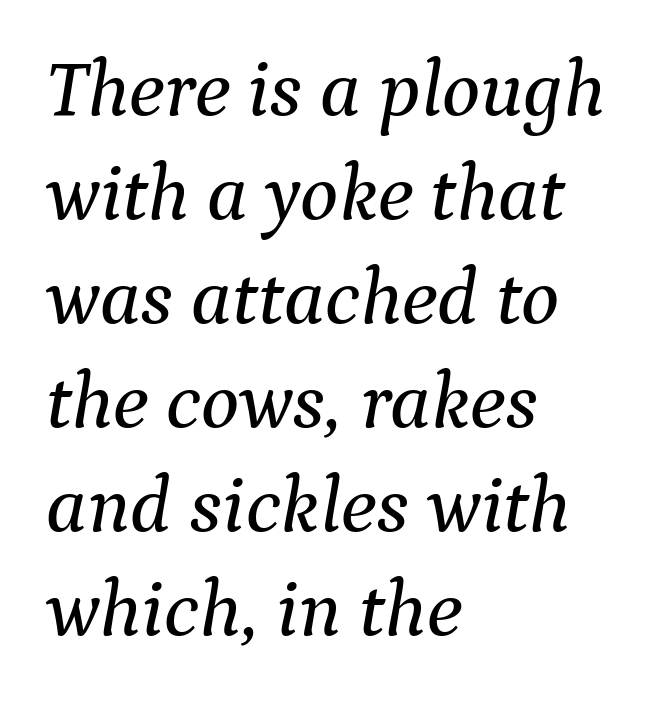
{"serif": "yes", "italic": "yes", "lean": "right", "slant_degrees": 9, "width": "normal", "stroke_contrast": "medium", "x_height": "medium", "monospaced": "no", "underline": "no", "align": "left", "line_spacing": "normal", "line_spacing_ratio": 1.3, "letter_spacing": "normal", "letter_spacing_em": 0.0, "glyph_px": 80}
